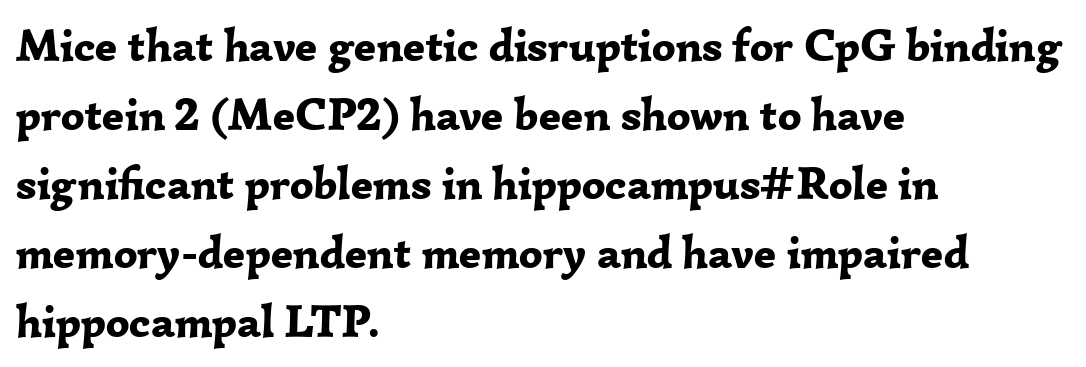
Style check: upright. The passage shown is typed in a proportional face where columns would drift. Stroke terminals: seriffed. The horizontal fit of the characters is conventional and even. Descenders hang freely into open space.
